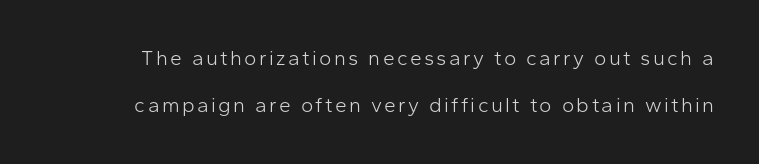
Weight: regular or lighter. Anything drawn beneath the words? Only blank space. This is the regular roman posture of the typeface. Whoever set this chose breathing room over compactness in the vertical rhythm.
